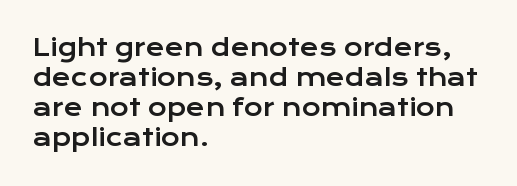
Q: Is the text italic (slanted)? A: No, it is upright.
Q: Is the text underlined? A: No.
Q: How is the paragraph aligned? A: Left-aligned.
Q: Is the spacing between letters normal or unusually wide? A: Normal.
Q: Is the spacing between lines tight, normal or loose? A: Normal.
